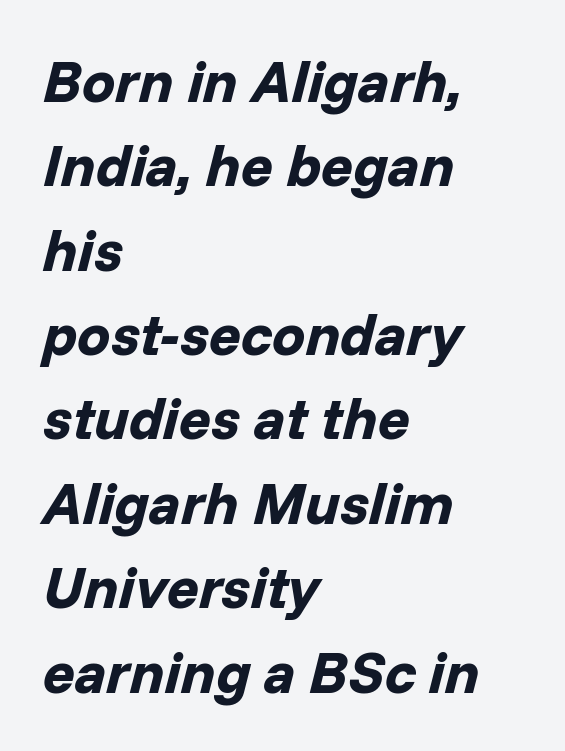
The image shows 59 px bold type, italic (leaning right); set left-aligned, normal line spacing (1.43x), normal letter spacing, not underlined; low stroke contrast and a medium x-height.
